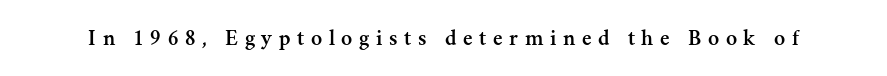
Q: Is the text italic (slanted)? A: No, it is upright.
Q: Is the text underlined? A: No.
Q: Is the spacing between letters normal or unusually wide? A: Unusually wide.
